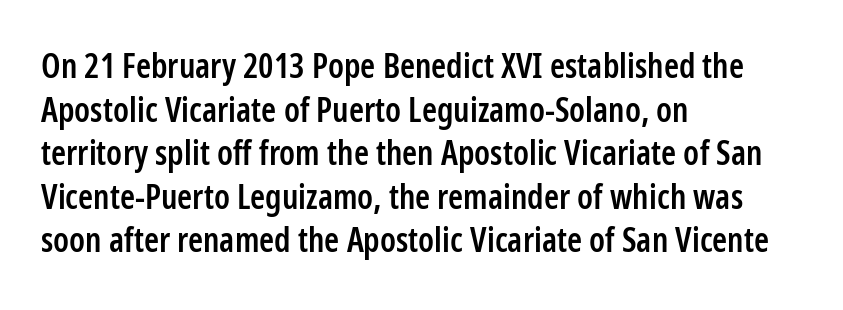
The letters carry no serifs — their stems end cleanly without finishing strokes. Does extra space separate the letters? No, they use regular spacing. Underline: absent. Summary of weight: moderately heavy, a semibold.
